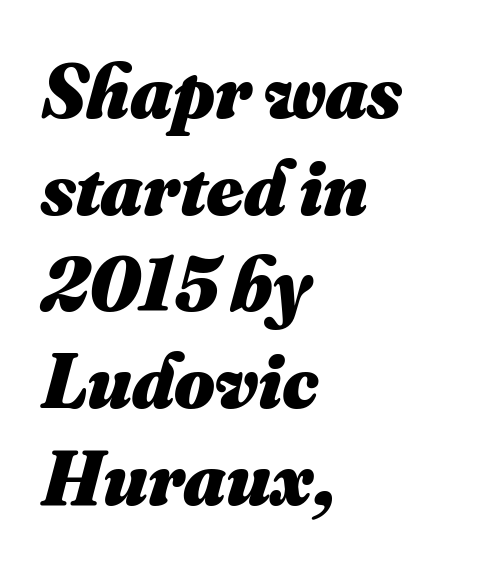
{"bold": "yes", "weight": "heavy", "width": "normal", "stroke_contrast": "medium", "x_height": "small", "monospaced": "no", "underline": "no", "align": "left", "line_spacing_ratio": 1.24, "letter_spacing": "normal", "letter_spacing_em": 0.0, "glyph_px": 78}
